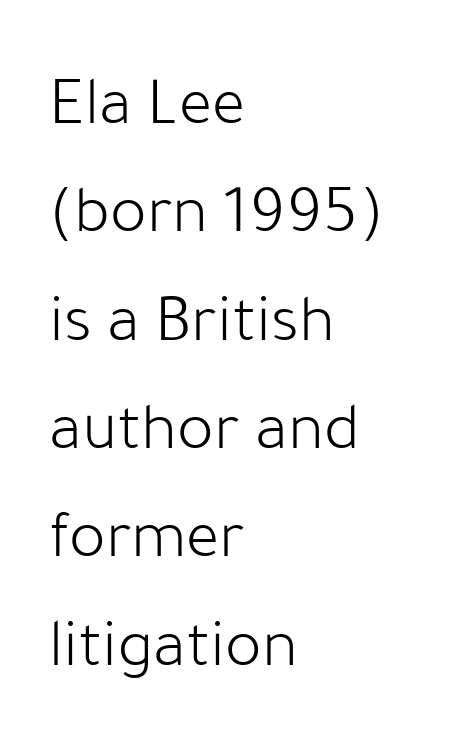
The image shows 69 px light sans-serif type, upright; set left-aligned, normal line spacing (1.57x), normal letter spacing, not underlined; low stroke contrast and a medium x-height.
